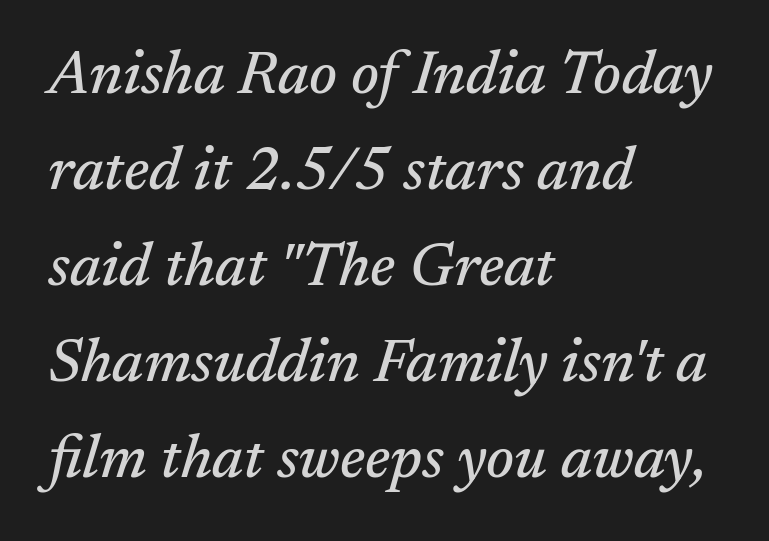
This sample uses an oblique cut, with every glyph tilted off the vertical. The space beneath each line is pristine and unruled. Short and long lines alike share a common starting point at left. Looks like regular typesetting: each glyph gets only the width it needs. Each word holds together tightly as a unit, with standard inter-letter gaps. Yep, those are serifs on the letters.
